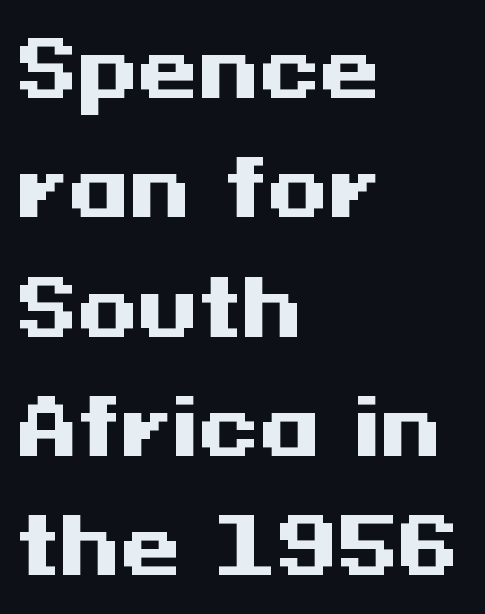
The type family on display is of the sans-serif kind. Normally led — the rows are evenly, conventionally spaced. On the weight axis this lands at bold, roughly 700. The type is set solid horizontally, with unmodified tracking. No italicization has been applied; the sample stays upright.
